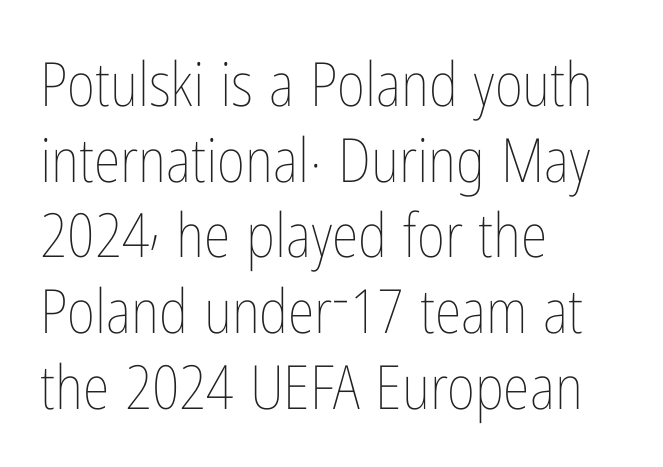
The image shows 61 px thin, condensed type, upright; set left-aligned, line spacing 1.24x, normal letter spacing, not underlined; low stroke contrast and a medium x-height.
